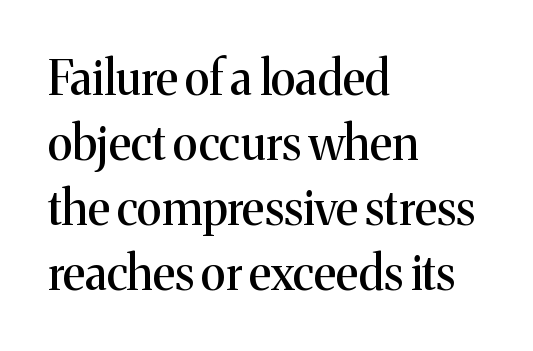
Q: Is the text italic (slanted)? A: No, it is upright.
Q: Is the typeface a serif or a sans-serif typeface? A: Serif.
Q: Is the text underlined? A: No.
Q: How is the paragraph aligned? A: Left-aligned.
Q: Is the spacing between letters normal or unusually wide? A: Normal.
Q: Is the spacing between lines tight, normal or loose? A: Normal.
Q: Width (condensed, normal, or wide)? A: Normal.
Q: Stroke contrast? A: Medium.
Q: x-height? A: Medium.
Q: Monospaced? A: No.
